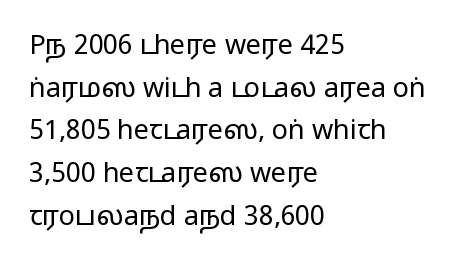
Q: Is the text bold? A: No.
Q: Is the text italic (slanted)? A: No, it is upright.
Q: Is the text underlined? A: No.
Q: How is the paragraph aligned? A: Left-aligned.
Q: Is the spacing between letters normal or unusually wide? A: Normal.
Q: Is the spacing between lines tight, normal or loose? A: Normal.
